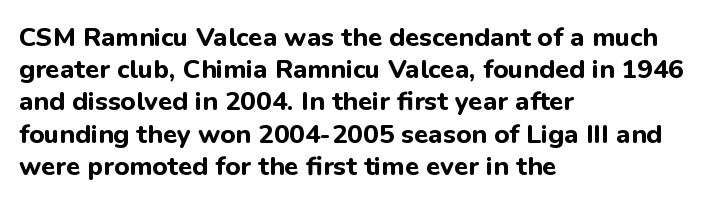
Descenders hang freely into open space. Rendered with straight, roman letterforms. The strokes are fattened all the way to bold. This rendering uses left alignment, leaving the right contour irregular.
